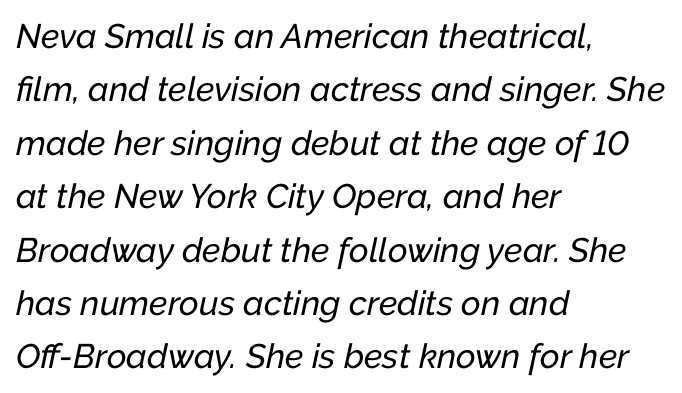
Is the block centered? No — it sits flush against the left margin. The face used here has a pronounced slope to its letters. Character widths vary here, with narrow letters taking less room than wide ones. Summary of vertical rhythm: regular, with standard interline spacing. Tracking value appears to be zero — textbook default spacing.
